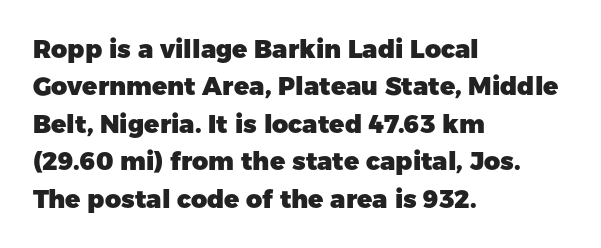
{"italic": "no", "bold": "yes", "underline": "no", "align": "left", "line_spacing": "normal", "line_spacing_ratio": 1.5, "letter_spacing": "normal", "letter_spacing_em": 0.0, "glyph_px": 25}
